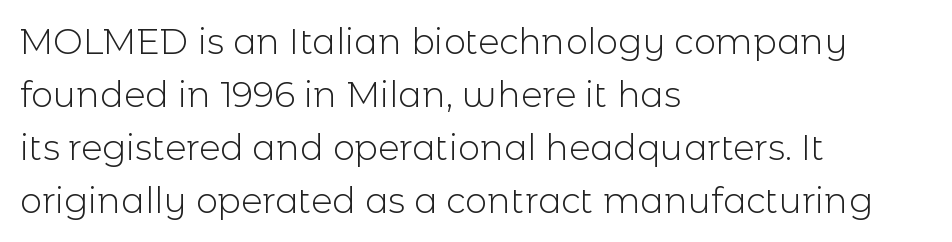
Q: Is the text bold? A: No.
Q: Is the text italic (slanted)? A: No, it is upright.
Q: Is the typeface a serif or a sans-serif typeface? A: Sans-serif.
Q: Is the text underlined? A: No.
Q: How is the paragraph aligned? A: Left-aligned.
Q: Is the spacing between letters normal or unusually wide? A: Normal.
Q: Is the spacing between lines tight, normal or loose? A: Normal.
Q: Width (condensed, normal, or wide)? A: Normal.
Q: x-height? A: Medium.
Q: Monospaced? A: No.
